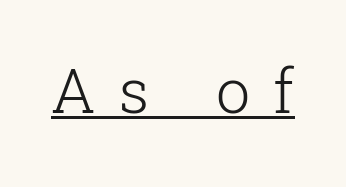
Q: Is the text bold? A: No.
Q: Is the text italic (slanted)? A: No, it is upright.
Q: Is the typeface a serif or a sans-serif typeface? A: Serif.
Q: Is the text underlined? A: Yes.
Q: Is the spacing between letters normal or unusually wide? A: Unusually wide.
Q: Width (condensed, normal, or wide)? A: Normal.
Q: Stroke contrast? A: Low.
Q: x-height? A: Medium.
Q: Monospaced? A: No.
